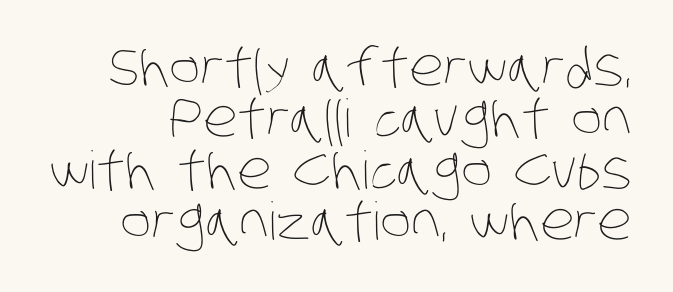
{"bold": "no", "weight": "thin", "width": "condensed", "stroke_contrast": "low", "x_height": "large", "monospaced": "no", "underline": "no", "line_spacing": "tight", "line_spacing_ratio": 0.99, "letter_spacing": "normal", "letter_spacing_em": 0.0, "glyph_px": 52}
